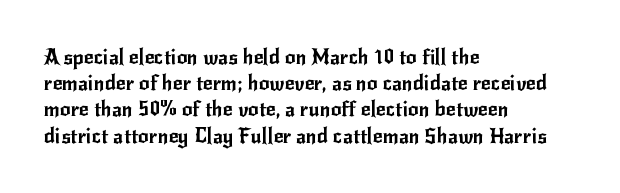
A typesetter would call this leading conventional body-copy spacing. Upright lettering throughout. This rendering uses left alignment, leaving the right contour irregular. The letterforms sit shoulder to shoulder at normal distance. Decoration check: the copy has no underline.
